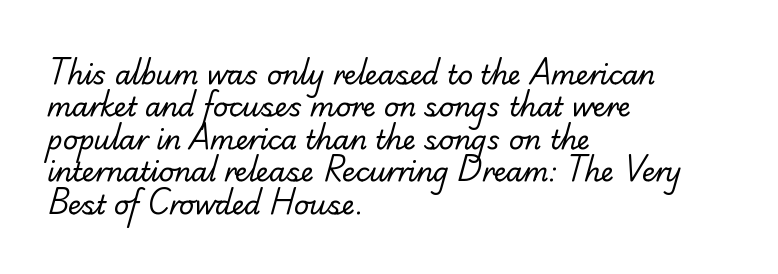
{"bold": "no", "underline": "no", "align": "left", "line_spacing": "normal", "line_spacing_ratio": 1.25, "letter_spacing": "normal", "letter_spacing_em": 0.0, "glyph_px": 26}
